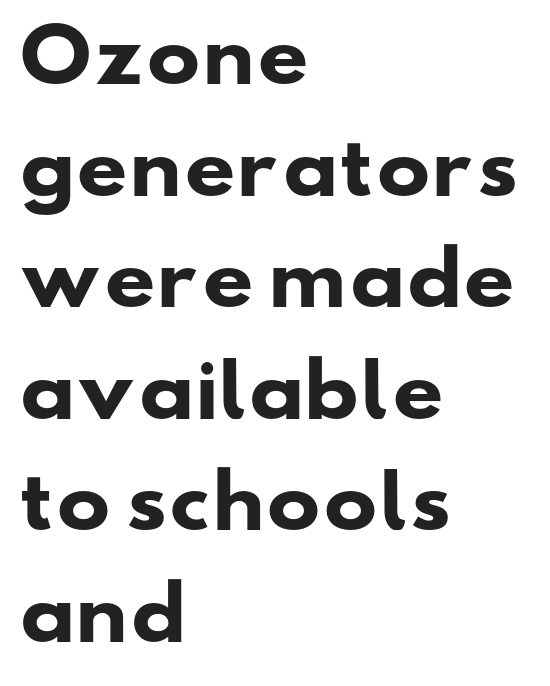
Q: Is the text bold? A: Yes.
Q: Is the typeface a serif or a sans-serif typeface? A: Sans-serif.
Q: Is the text underlined? A: No.
Q: How is the paragraph aligned? A: Left-aligned.
Q: Is the spacing between letters normal or unusually wide? A: Normal.
Q: Is the spacing between lines tight, normal or loose? A: Normal.
Q: Width (condensed, normal, or wide)? A: Wide.
Q: Stroke contrast? A: Low.
Q: x-height? A: Small.
Q: Monospaced? A: No.
